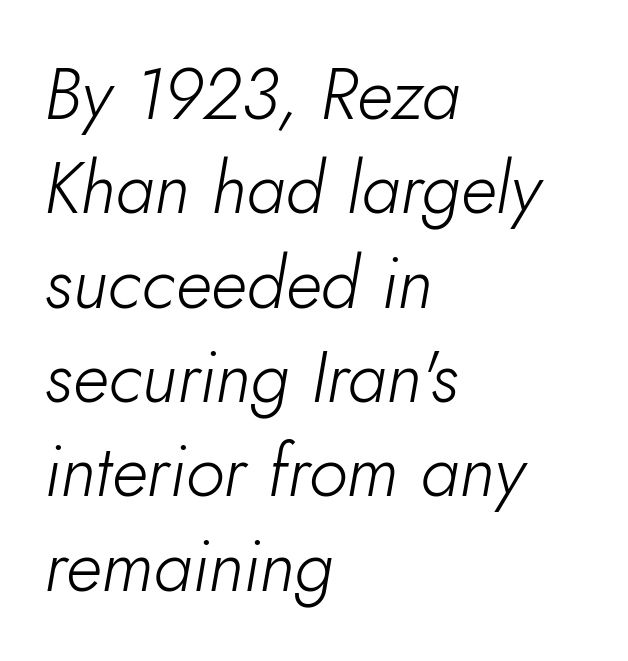
The image shows 72 px light type, italic (leaning right); set left-aligned, normal line spacing (1.31x), normal letter spacing, not underlined; low stroke contrast and a small x-height.
